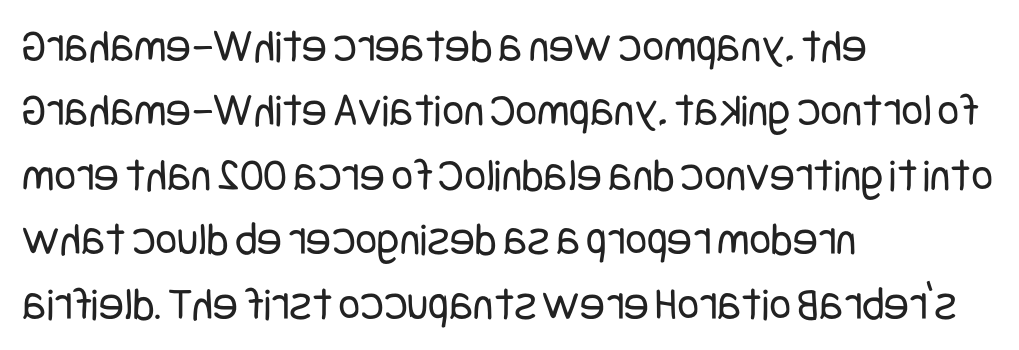
{"serif": "no", "italic": "no", "bold": "no", "weight": "regular", "width": "condensed", "stroke_contrast": "low", "x_height": "large", "underline": "no", "align": "left", "line_spacing": "normal", "line_spacing_ratio": 1.37, "letter_spacing": "normal", "letter_spacing_em": 0.0, "glyph_px": 47}
